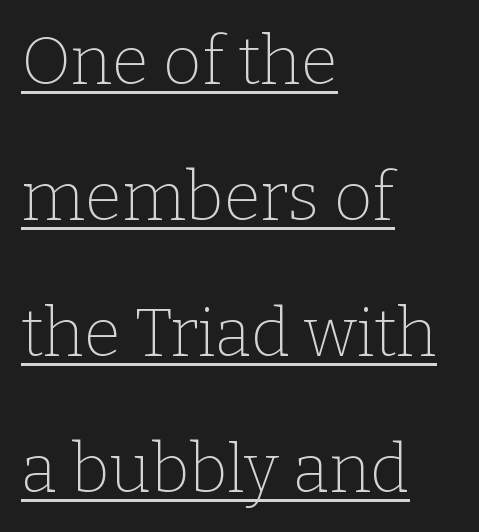
Q: Is the text bold? A: No.
Q: Is the text italic (slanted)? A: No, it is upright.
Q: Is the typeface a serif or a sans-serif typeface? A: Serif.
Q: Is the text underlined? A: Yes.
Q: How is the paragraph aligned? A: Left-aligned.
Q: Is the spacing between letters normal or unusually wide? A: Normal.
Q: Is the spacing between lines tight, normal or loose? A: Loose.
Q: Width (condensed, normal, or wide)? A: Normal.
Q: Stroke contrast? A: Low.
Q: x-height? A: Medium.
Q: Monospaced? A: No.
